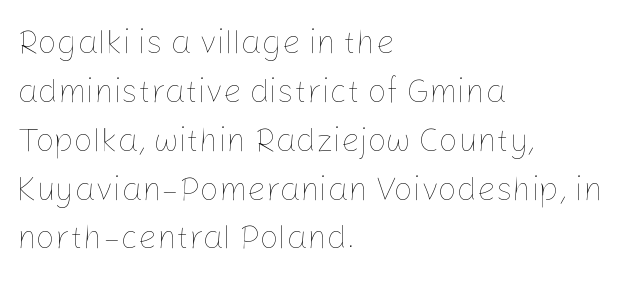
Each letter keeps its own natural width here, so spacing adapts to shape. Line spacing here is normal. Casual observation: everything's shoved over to the left. Tracking here is standard; glyphs follow each other at the usual distance. Just letters on the line, the space beneath them empty.
